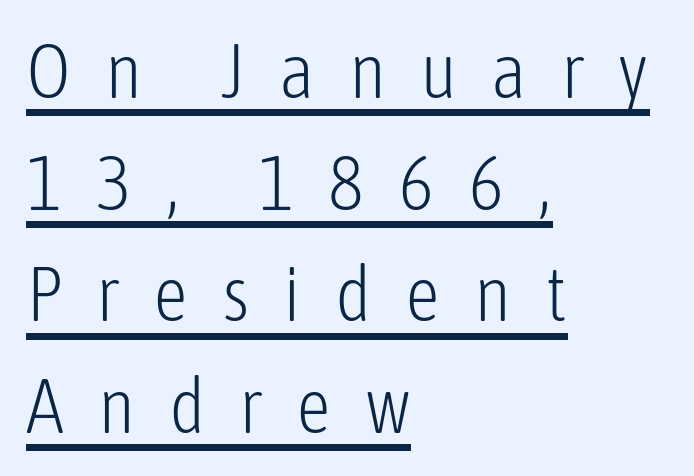
Q: Is the text bold? A: No.
Q: Is the text italic (slanted)? A: No, it is upright.
Q: Is the typeface a serif or a sans-serif typeface? A: Sans-serif.
Q: Is the text underlined? A: Yes.
Q: How is the paragraph aligned? A: Left-aligned.
Q: Is the spacing between letters normal or unusually wide? A: Unusually wide.
Q: Is the spacing between lines tight, normal or loose? A: Normal.
Q: Width (condensed, normal, or wide)? A: Condensed.
Q: Stroke contrast? A: Low.
Q: x-height? A: Medium.
Q: Monospaced? A: No.
